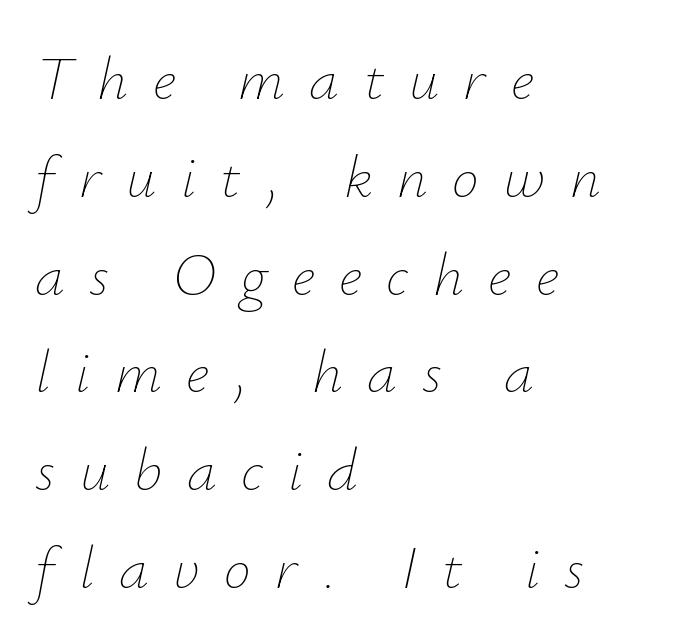
Check the space under the baseline: it is left empty. Each line starts at the same left margin while the right side varies. A typesetter would call this proportional, since set widths differ per character. Horizontal bands of white between lines are of average thickness. Between one letter and the next there's a generous, obvious gap. Italic? Definitely — the glyphs are oblique.
